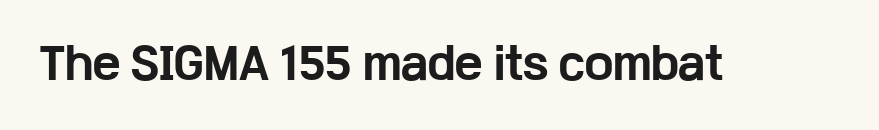
Beneath every word, the page is bare. Notice how thick the strokes are: this is what a full bold looks like. Is the letter spacing exaggerated? No — it looks like the ordinary default. Spacing verdict: proportional, widths tailored to each character. Letterform terminals end flat and unadorned throughout the passage. No italicization has been applied; the sample stays upright.
